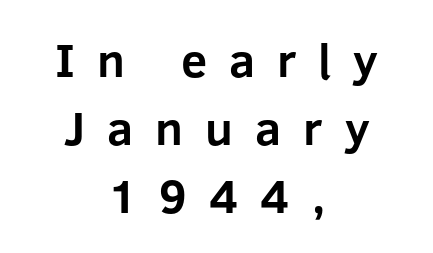
Q: Is the text bold? A: Yes.
Q: Is the text italic (slanted)? A: No, it is upright.
Q: Is the typeface a serif or a sans-serif typeface? A: Sans-serif.
Q: Is the text underlined? A: No.
Q: How is the paragraph aligned? A: Centered.
Q: Is the spacing between letters normal or unusually wide? A: Unusually wide.
Q: Is the spacing between lines tight, normal or loose? A: Normal.
Q: Width (condensed, normal, or wide)? A: Normal.
Q: Stroke contrast? A: Low.
Q: x-height? A: Medium.
Q: Monospaced? A: No.
